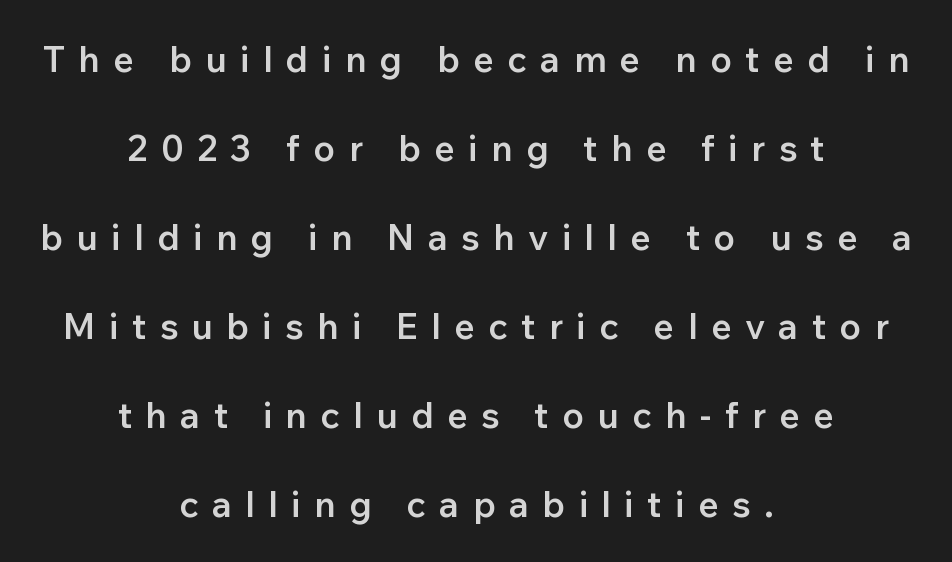
The image shows 36 px semibold sans-serif type, upright; set centered, loose line spacing (2.47x), unusually wide letter spacing (+0.37 em), not underlined; low stroke contrast and a medium x-height.
